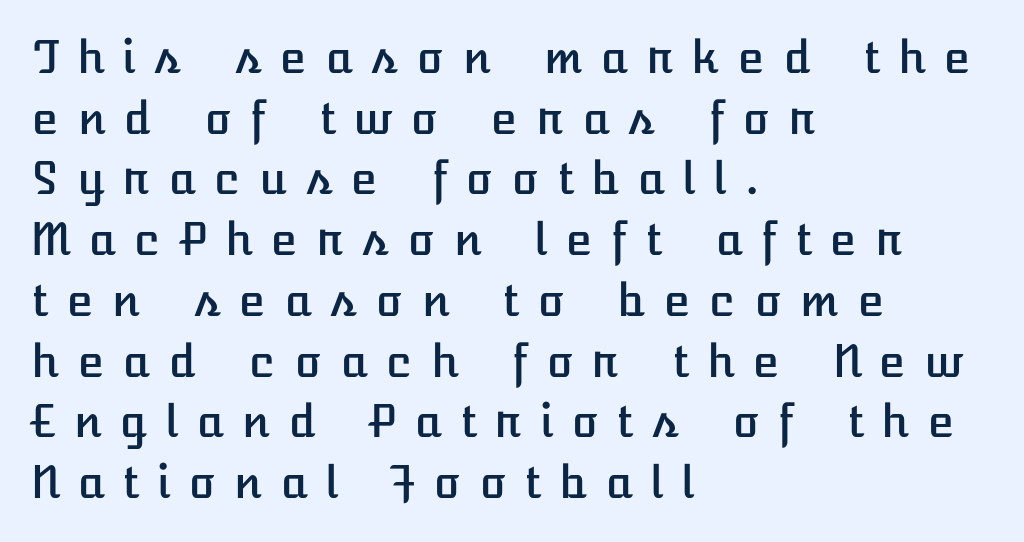
The letterforms stand isolated, each surrounded by extra space. Horizontal bands of white between lines are of average thickness. If you drew a line through each stem, it would be perfectly vertical. Left-aligned paragraph, ragged on the right. A bare baseline throughout the passage.
